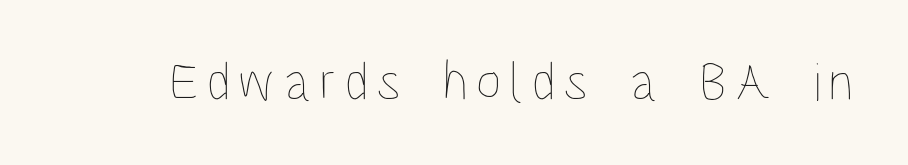
{"italic": "no", "bold": "no", "weight": "thin", "width": "condensed", "stroke_contrast": "low", "x_height": "large", "monospaced": "no", "underline": "no", "glyph_px": 55}
